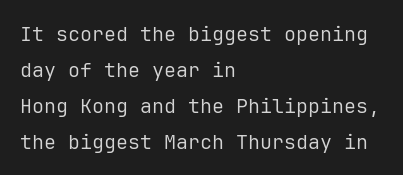
The image shows 20 px text type, upright; set left-aligned, line spacing 1.8x, normal letter spacing, not underlined.
